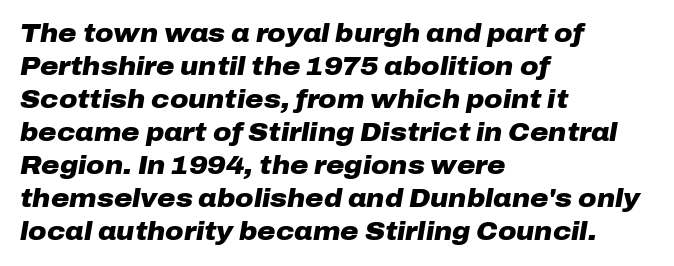
Emphasis-style slanted type is in use. The block of text has a typical density, with ordinary space between rows. The area under the type is left untouched. The strokes are fattened all the way to bold. Short note: letters normally spaced. The lines in this sample share a left origin and differ only in where they stop.
